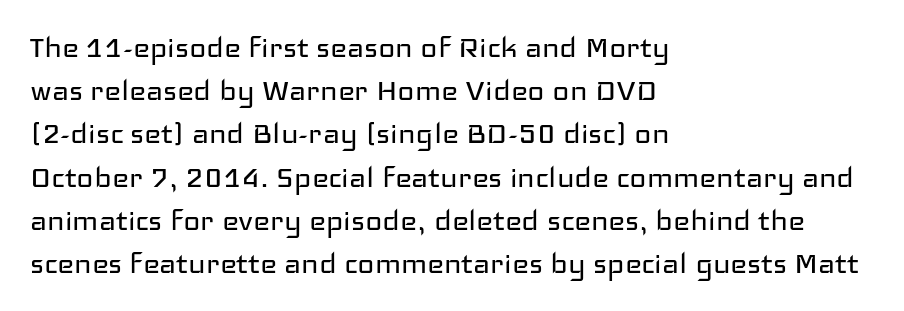
{"serif": "no", "italic": "no", "bold": "no", "weight": "regular", "width": "wide", "stroke_contrast": "low", "x_height": "medium", "monospaced": "no", "underline": "no", "align": "left", "line_spacing_ratio": 1.2, "letter_spacing": "normal", "letter_spacing_em": 0.0, "glyph_px": 36}
